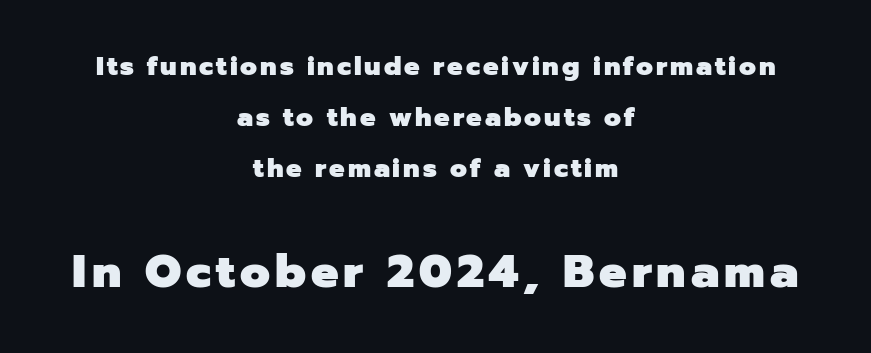
{"serif": "no", "italic": "no", "bold": "yes", "weight": "heavy", "width": "normal", "stroke_contrast": "low", "x_height": "medium", "monospaced": "no", "underline": "no", "align": "center", "line_spacing": "loose", "line_spacing_ratio": 1.96, "larger_block": "second", "size_ratio": 1.77, "glyph_px": 46}
